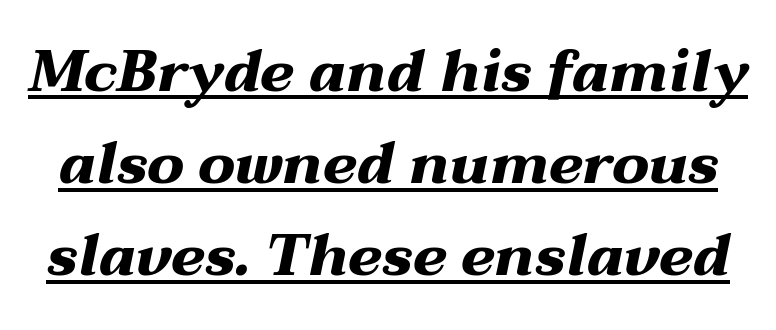
{"italic": "yes", "lean": "right", "slant_degrees": 12, "bold": "yes", "weight": "heavy", "width": "wide", "stroke_contrast": "medium", "x_height": "medium", "monospaced": "no", "underline": "yes", "line_spacing": "normal", "line_spacing_ratio": 1.59, "letter_spacing": "normal", "letter_spacing_em": 0.0, "glyph_px": 58}
